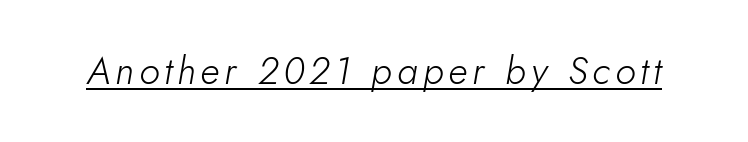
Q: Is the text bold? A: No.
Q: Is the text italic (slanted)? A: Yes, it leans right by about 10 degrees.
Q: Is the text underlined? A: Yes.
Q: Width (condensed, normal, or wide)? A: Normal.
Q: Stroke contrast? A: Low.
Q: x-height? A: Small.
Q: Monospaced? A: No.
